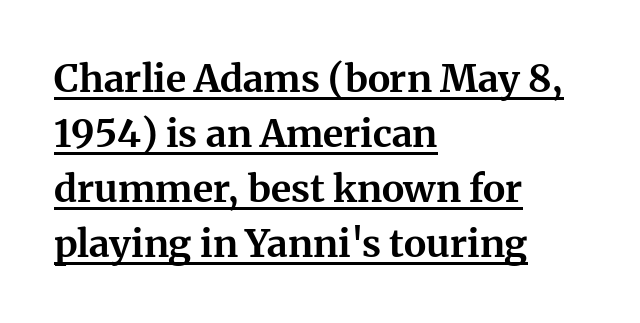
This sample uses an upright cut, with every glyph sitting square on the baseline. The rendering shows small feet on the letterforms — a serif design. The passage shown is emphatically bold. Note the varied advance widths — an 'i' is clearly narrower than an 'm'.
